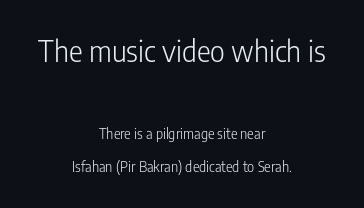
Q: Is the text bold? A: No.
Q: Is the text italic (slanted)? A: No, it is upright.
Q: Is the typeface a serif or a sans-serif typeface? A: Sans-serif.
Q: Is the text underlined? A: No.
Q: How is the paragraph aligned? A: Centered.
Q: Is the spacing between letters normal or unusually wide? A: Normal.
Q: Is the spacing between lines tight, normal or loose? A: Loose.
Q: Which block of text is set in a larger size, the first (top) or the second (bottom)? A: The first (top) one.
Q: Width (condensed, normal, or wide)? A: Condensed.
Q: Stroke contrast? A: Low.
Q: x-height? A: Medium.
Q: Monospaced? A: No.
